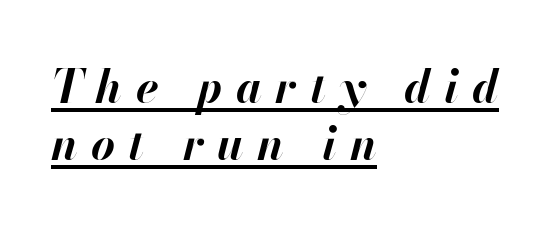
Q: Is the text bold? A: Yes.
Q: Is the text italic (slanted)? A: Yes, it leans right by about 13 degrees.
Q: Is the text underlined? A: Yes.
Q: How is the paragraph aligned? A: Left-aligned.
Q: Is the spacing between letters normal or unusually wide? A: Unusually wide.
Q: Width (condensed, normal, or wide)? A: Normal.
Q: Stroke contrast? A: High.
Q: x-height? A: Small.
Q: Monospaced? A: No.
